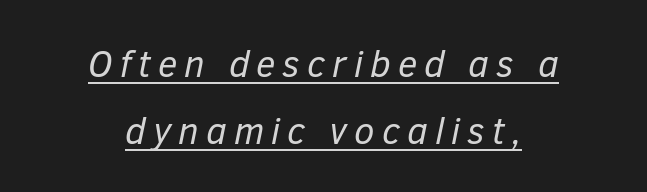
The image shows 37 px regular-weight type, italic (leaning right); set centered, line spacing 1.8x, underlined; low stroke contrast and a medium x-height.
